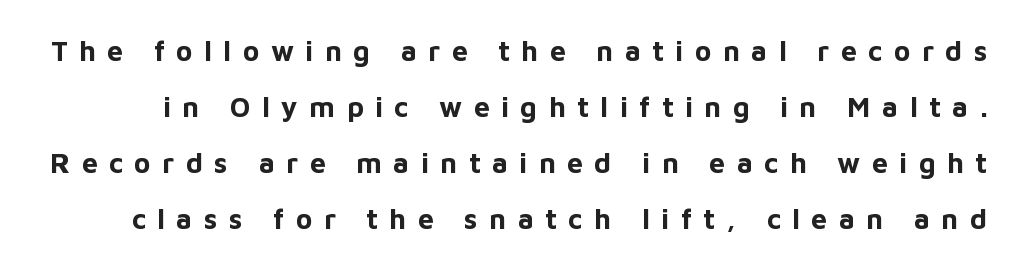
The image shows 28 px bold sans-serif type, upright; set loose line spacing (2.0x), unusually wide letter spacing (+0.41 em), not underlined; low stroke contrast and a medium x-height.
